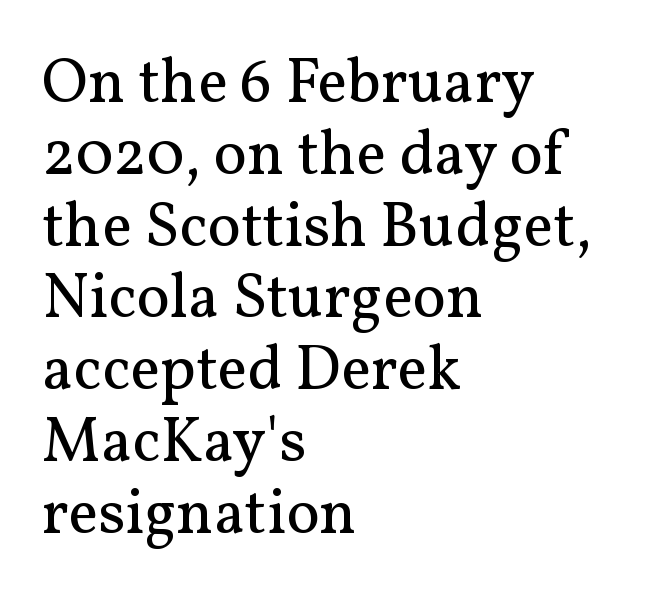
{"serif": "yes", "italic": "no", "bold": "no", "weight": "regular", "width": "normal", "stroke_contrast": "medium", "x_height": "medium", "monospaced": "no", "underline": "no", "align": "left", "line_spacing": "tight", "line_spacing_ratio": 1.14, "letter_spacing": "normal", "letter_spacing_em": 0.0, "glyph_px": 63}
